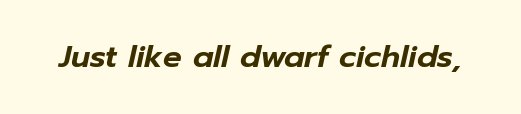
The image shows 31 px text type, italic (leaning right); set normal letter spacing, not underlined; low stroke contrast and a medium x-height.
